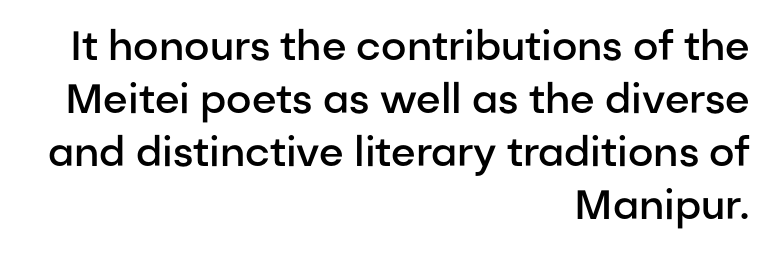
Q: Is the text bold? A: Semi-bold.
Q: Is the text italic (slanted)? A: No, it is upright.
Q: Is the typeface a serif or a sans-serif typeface? A: Sans-serif.
Q: Is the text underlined? A: No.
Q: How is the paragraph aligned? A: Right-aligned.
Q: Is the spacing between letters normal or unusually wide? A: Normal.
Q: Is the spacing between lines tight, normal or loose? A: Normal.
Q: Width (condensed, normal, or wide)? A: Normal.
Q: Stroke contrast? A: Low.
Q: x-height? A: Medium.
Q: Monospaced? A: No.
